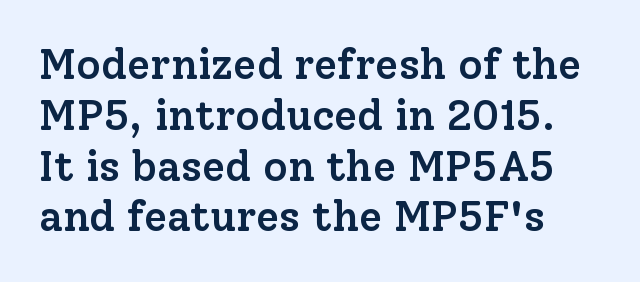
Q: Is the text bold? A: Semi-bold.
Q: Is the text italic (slanted)? A: No, it is upright.
Q: Is the typeface a serif or a sans-serif typeface? A: Serif.
Q: Is the text underlined? A: No.
Q: Is the spacing between letters normal or unusually wide? A: Normal.
Q: Width (condensed, normal, or wide)? A: Normal.
Q: Stroke contrast? A: Low.
Q: x-height? A: Medium.
Q: Monospaced? A: No.
